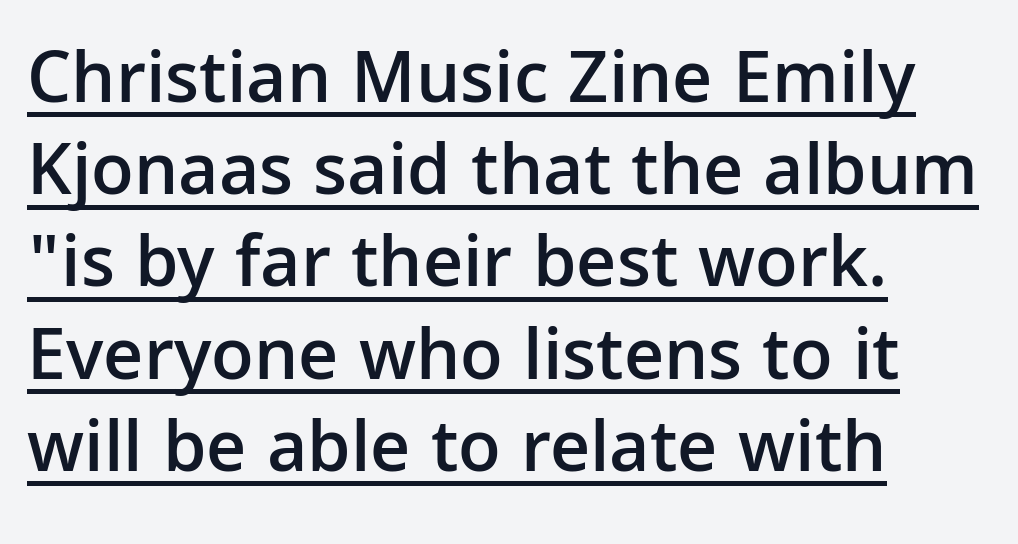
{"serif": "no", "italic": "no", "bold": "semi", "weight": "semibold", "width": "normal", "stroke_contrast": "low", "x_height": "medium", "monospaced": "no", "underline": "yes", "align": "left", "line_spacing_ratio": 1.23, "letter_spacing": "normal", "letter_spacing_em": 0.0, "glyph_px": 75}
